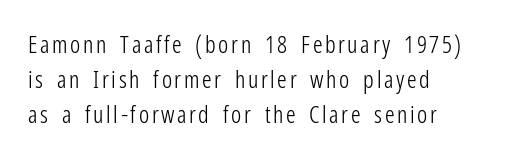
The image shows 24 px text type, upright; set left-aligned, normal line spacing (1.46x), not underlined.
